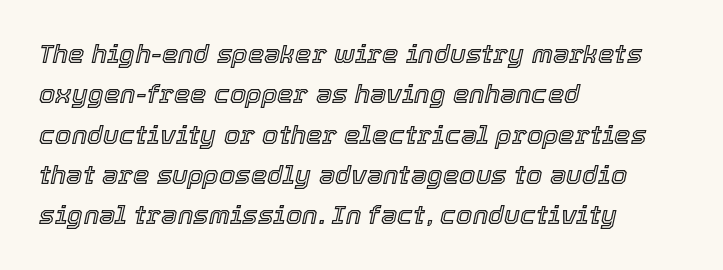
Default kerning and tracking; the words read as compact shapes. Summary of vertical rhythm: regular, with standard interline spacing. Nobody drew a line under any word here. In terms of posture, this sample is oblique. Casual observation: everything's shoved over to the left.
